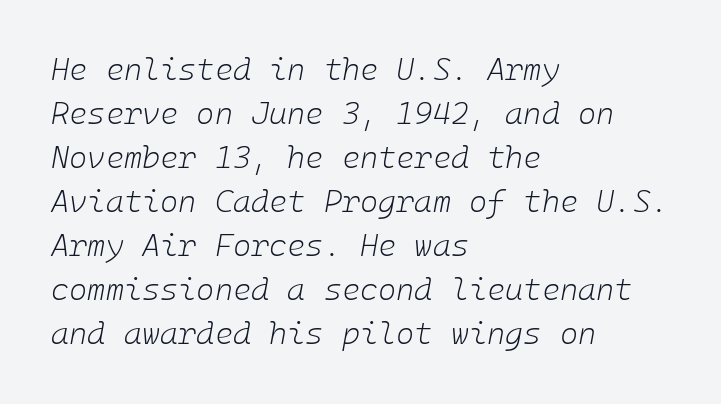
Q: Is the text bold? A: No.
Q: Is the text italic (slanted)? A: Yes, it leans right by about 10 degrees.
Q: Is the text underlined? A: No.
Q: How is the paragraph aligned? A: Left-aligned.
Q: Is the spacing between letters normal or unusually wide? A: Normal.
Q: Is the spacing between lines tight, normal or loose? A: Normal.
Q: Width (condensed, normal, or wide)? A: Normal.
Q: Stroke contrast? A: Low.
Q: x-height? A: Medium.
